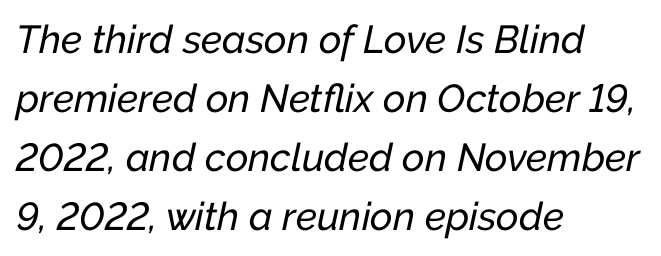
The image shows 39 px text type, italic (leaning right); set left-aligned, normal line spacing (1.51x), normal letter spacing, not underlined; low stroke contrast and a medium x-height.
